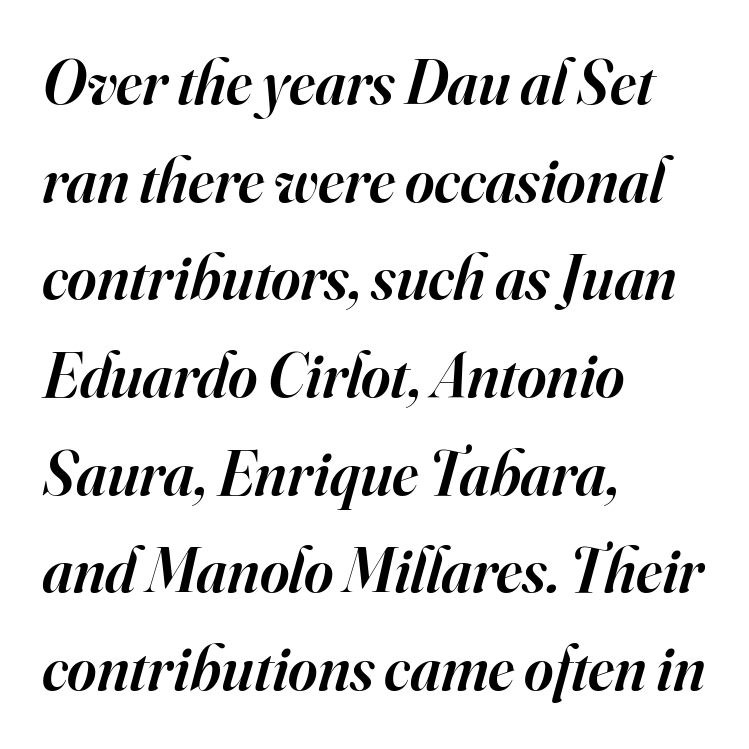
{"serif": "yes", "italic": "yes", "lean": "right", "slant_degrees": 16, "bold": "semi", "weight": "semibold", "width": "normal", "stroke_contrast": "high", "x_height": "small", "monospaced": "no", "underline": "no", "align": "left", "line_spacing": "normal", "line_spacing_ratio": 1.55, "letter_spacing": "normal", "letter_spacing_em": 0.0, "glyph_px": 63}
